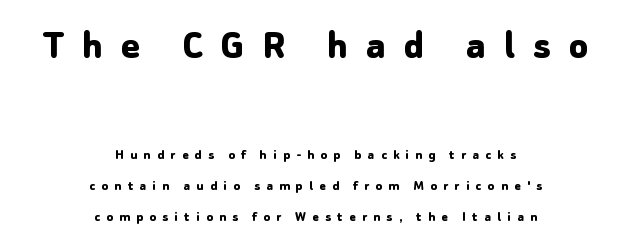
{"serif": "no", "italic": "no", "bold": "yes", "weight": "bold", "width": "normal", "stroke_contrast": "low", "x_height": "medium", "monospaced": "no", "underline": "no", "align": "center", "line_spacing": "loose", "line_spacing_ratio": 2.08, "letter_spacing": "wide", "letter_spacing_em": 0.42, "larger_block": "first", "size_ratio": 2.93, "glyph_px": 44}
